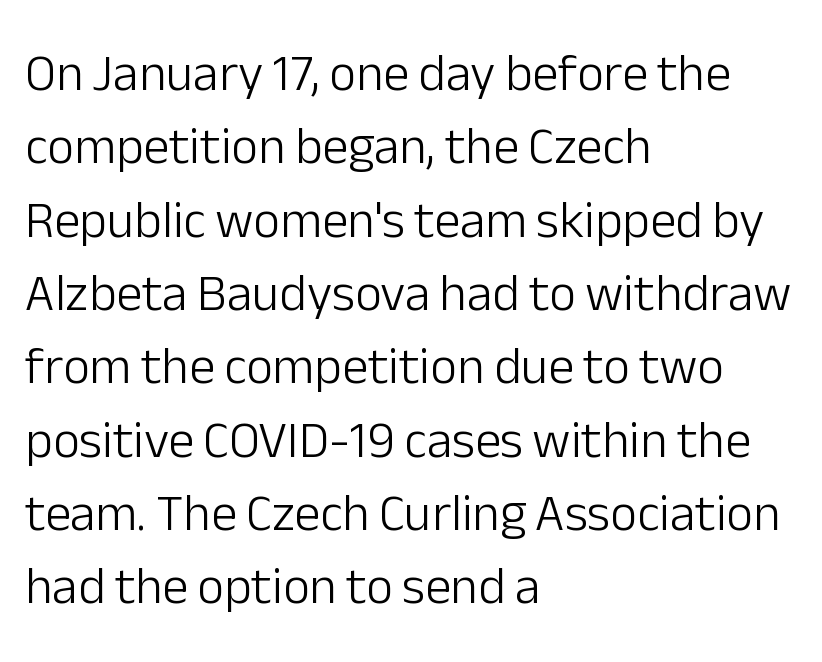
The font sits on the lighter half of the weight spectrum, regular included. Quick note: not italic, upright. Regarding serifs, this sample does without them. Each word holds together tightly as a unit, with standard inter-letter gaps. The foot of each line stays bare and open. The text block is weighted toward the left margin, trailing off unevenly rightward.
